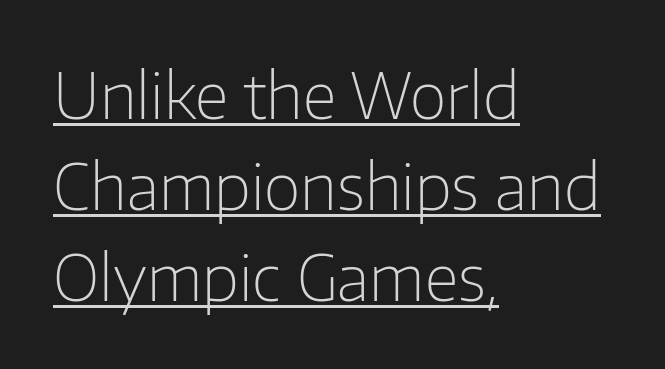
{"serif": "no", "italic": "no", "bold": "no", "weight": "light", "width": "normal", "stroke_contrast": "low", "x_height": "medium", "monospaced": "no", "underline": "yes", "align": "left", "line_spacing": "normal", "line_spacing_ratio": 1.42, "letter_spacing": "normal", "letter_spacing_em": 0.0, "glyph_px": 64}
